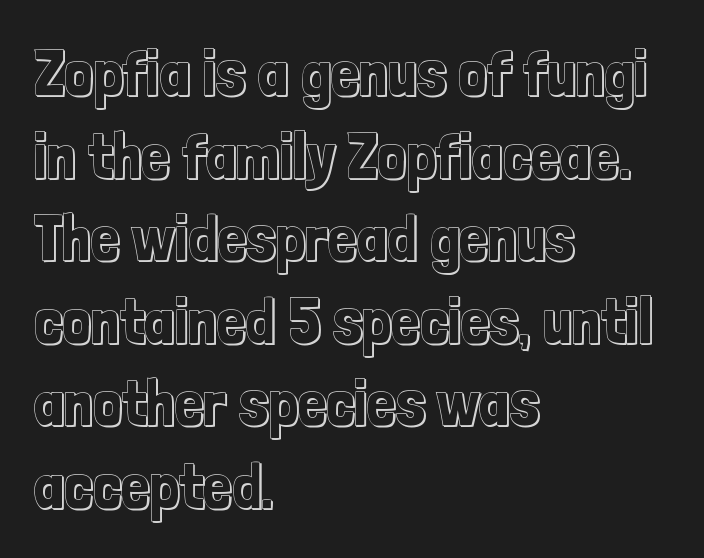
Every row of glyphs begins at an identical x-position on the left. Rule under the text: the space is simply empty. Every stem runs plumb, perpendicular to the baseline. How would I describe the line gaps? Plain and ordinary. Each letter keeps its own natural width here, so spacing adapts to shape.
